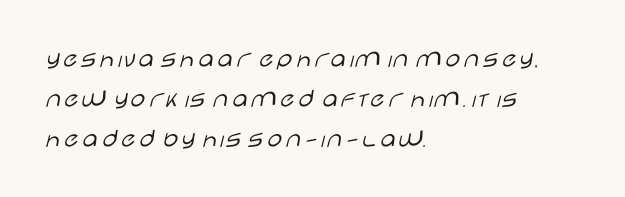
The paragraph shown leans on its left margin. Has an underline been added? It has not. The cut favours lightness, reaching ordinary text weight at its darkest.
